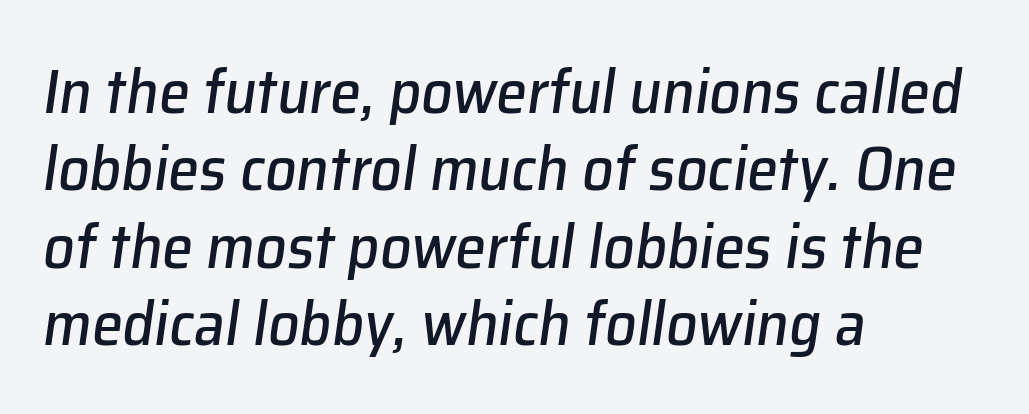
Character widths vary here, with narrow letters taking less room than wide ones. Alignment: flush left. This is oblique type, the kind used for emphasis or titles. The designer left line spacing at the default.
